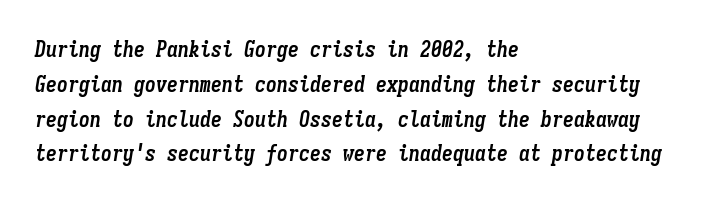
The image shows 22 px bold type, italic (leaning right); set left-aligned, normal line spacing (1.58x), normal letter spacing, not underlined.
